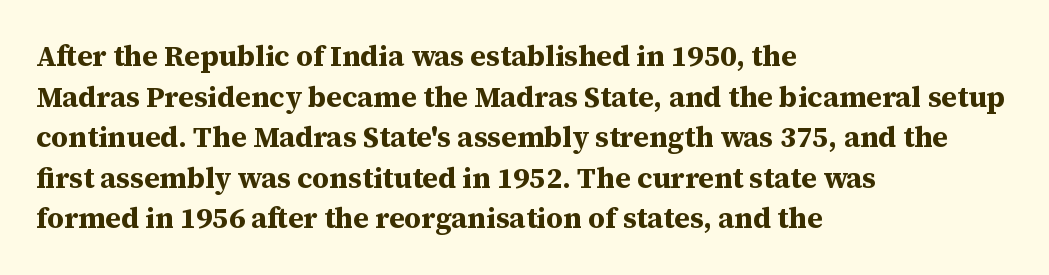
Q: Is the text bold? A: Yes.
Q: Is the text italic (slanted)? A: No, it is upright.
Q: Is the typeface a serif or a sans-serif typeface? A: Serif.
Q: Is the text underlined? A: No.
Q: How is the paragraph aligned? A: Left-aligned.
Q: Is the spacing between letters normal or unusually wide? A: Normal.
Q: Is the spacing between lines tight, normal or loose? A: Normal.
Q: Width (condensed, normal, or wide)? A: Normal.
Q: Stroke contrast? A: Medium.
Q: x-height? A: Medium.
Q: Monospaced? A: No.
